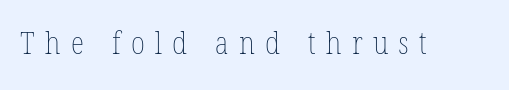
The image shows 31 px thin, condensed type, upright; set unusually wide letter spacing (+0.33 em), not underlined; low stroke contrast and a medium x-height.
